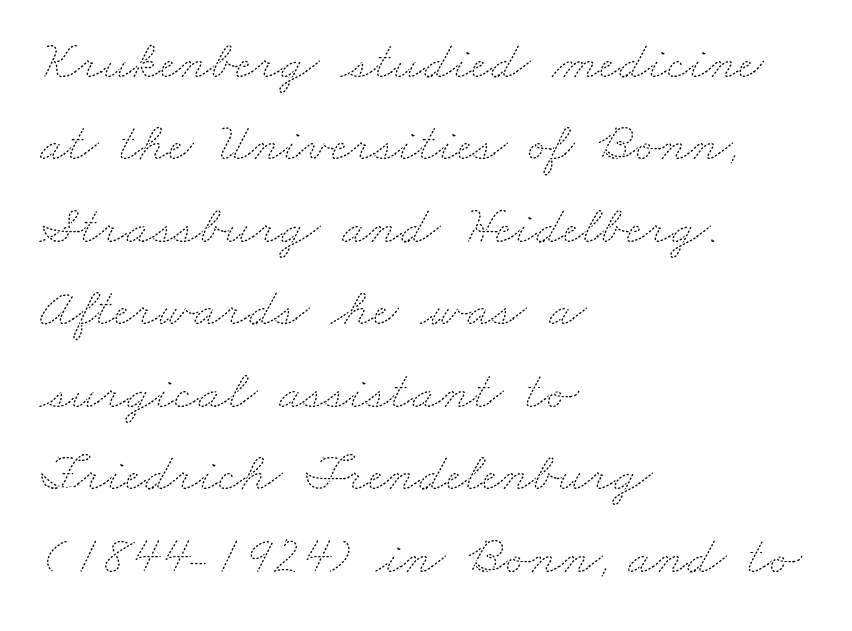
Q: Is the text bold? A: No.
Q: Is the text underlined? A: No.
Q: How is the paragraph aligned? A: Left-aligned.
Q: Is the spacing between letters normal or unusually wide? A: Normal.
Q: Is the spacing between lines tight, normal or loose? A: Normal.
Q: Width (condensed, normal, or wide)? A: Wide.
Q: Stroke contrast? A: Medium.
Q: x-height? A: Small.
Q: Monospaced? A: No.
